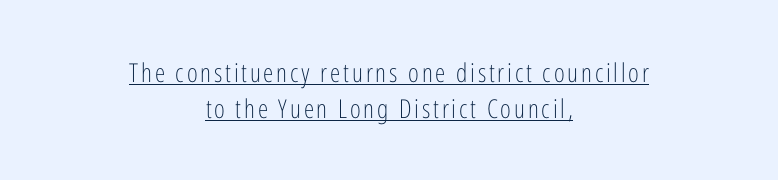
The image shows 26 px text type, upright; set centered, normal line spacing (1.38x), underlined.
